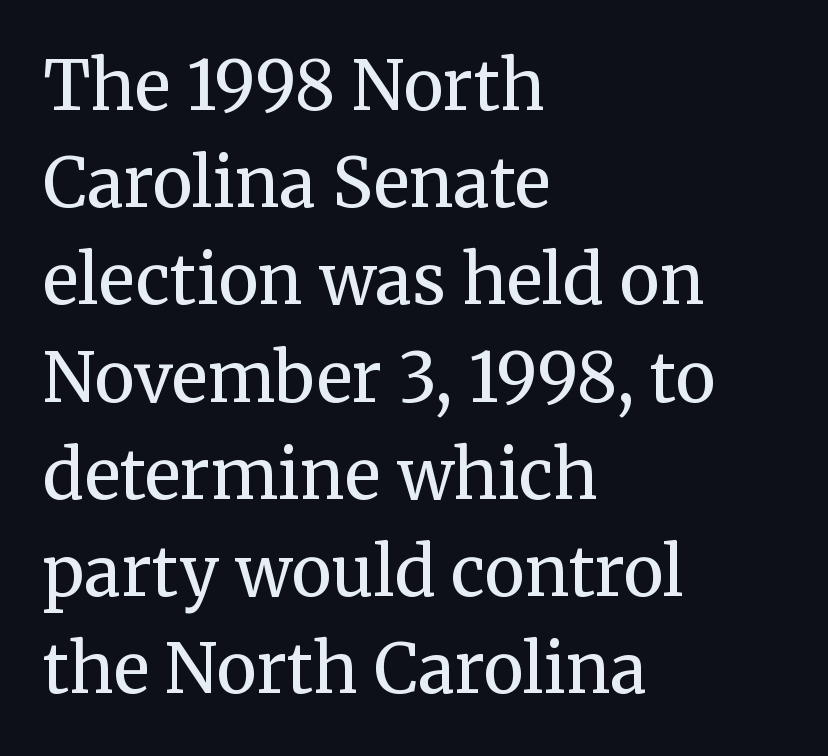
Q: Is the text bold? A: No.
Q: Is the text italic (slanted)? A: No, it is upright.
Q: Is the typeface a serif or a sans-serif typeface? A: Serif.
Q: Is the text underlined? A: No.
Q: How is the paragraph aligned? A: Left-aligned.
Q: Is the spacing between letters normal or unusually wide? A: Normal.
Q: Is the spacing between lines tight, normal or loose? A: Normal.
Q: Width (condensed, normal, or wide)? A: Normal.
Q: Stroke contrast? A: Medium.
Q: x-height? A: Medium.
Q: Monospaced? A: No.
